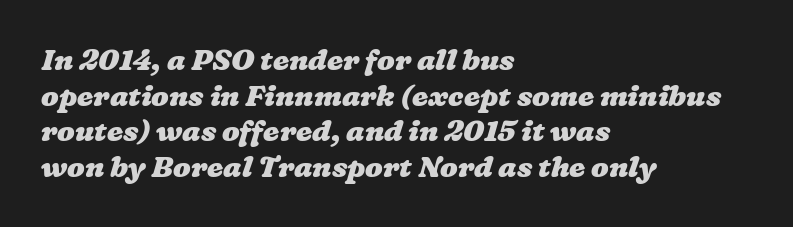
The image shows 29 px heavy, wide type; set left-aligned, line spacing 1.23x, normal letter spacing, not underlined; low stroke contrast and a medium x-height.
